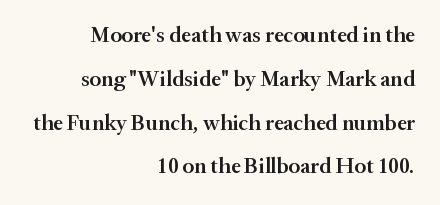
{"italic": "no", "bold": "semi", "underline": "no", "align": "right", "line_spacing": "loose", "line_spacing_ratio": 1.99, "letter_spacing": "normal", "letter_spacing_em": 0.0, "glyph_px": 22}
